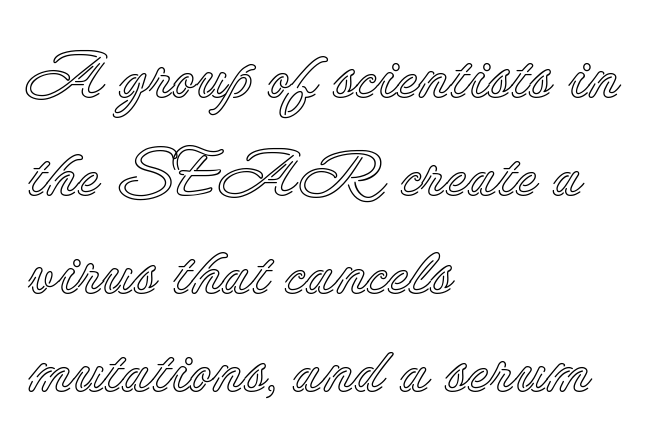
The image shows 65 px text type; set left-aligned, normal line spacing (1.51x), normal letter spacing, not underlined; a small x-height.
